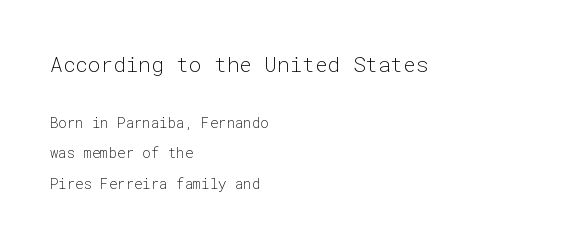
Q: Is the text bold? A: No.
Q: Is the text italic (slanted)? A: No, it is upright.
Q: Is the text underlined? A: No.
Q: How is the paragraph aligned? A: Left-aligned.
Q: Is the spacing between letters normal or unusually wide? A: Normal.
Q: Is the spacing between lines tight, normal or loose? A: Loose.
Q: Which block of text is set in a larger size, the first (top) or the second (bottom)? A: The first (top) one.
